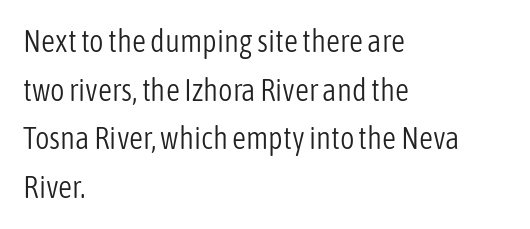
The image shows 31 px light, condensed sans-serif type, upright; set left-aligned, normal line spacing (1.57x), normal letter spacing, not underlined; low stroke contrast and a medium x-height.
